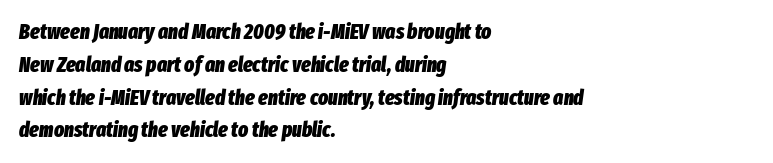
The image shows 21 px bold type, italic (leaning right); set left-aligned, normal line spacing (1.56x), normal letter spacing, not underlined.
